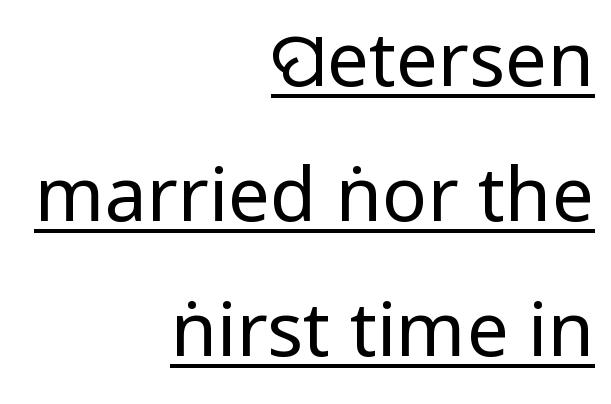
Q: Is the text bold? A: No.
Q: Is the text italic (slanted)? A: No, it is upright.
Q: Is the typeface a serif or a sans-serif typeface? A: Sans-serif.
Q: Is the text underlined? A: Yes.
Q: How is the paragraph aligned? A: Right-aligned.
Q: Is the spacing between letters normal or unusually wide? A: Normal.
Q: Width (condensed, normal, or wide)? A: Condensed.
Q: Stroke contrast? A: Low.
